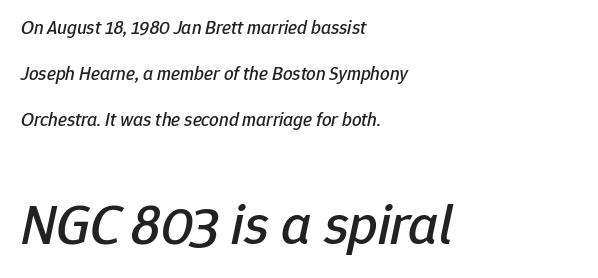
Q: Is the text italic (slanted)? A: Yes, it leans right by about 12 degrees.
Q: Is the text underlined? A: No.
Q: How is the paragraph aligned? A: Left-aligned.
Q: Is the spacing between letters normal or unusually wide? A: Normal.
Q: Is the spacing between lines tight, normal or loose? A: Loose.
Q: Which block of text is set in a larger size, the first (top) or the second (bottom)? A: The second (bottom) one.
Q: Width (condensed, normal, or wide)? A: Normal.
Q: Stroke contrast? A: Low.
Q: x-height? A: Medium.
Q: Monospaced? A: No.
